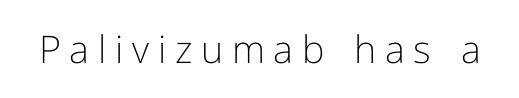
The image shows 38 px light sans-serif type, upright; set unusually wide letter spacing (+0.23 em), not underlined; low stroke contrast and a medium x-height.
